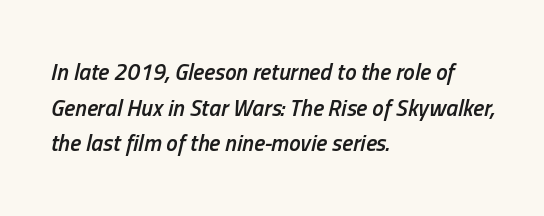
The image shows 23 px text type, italic (leaning right); set left-aligned, normal line spacing (1.55x), normal letter spacing, not underlined.
